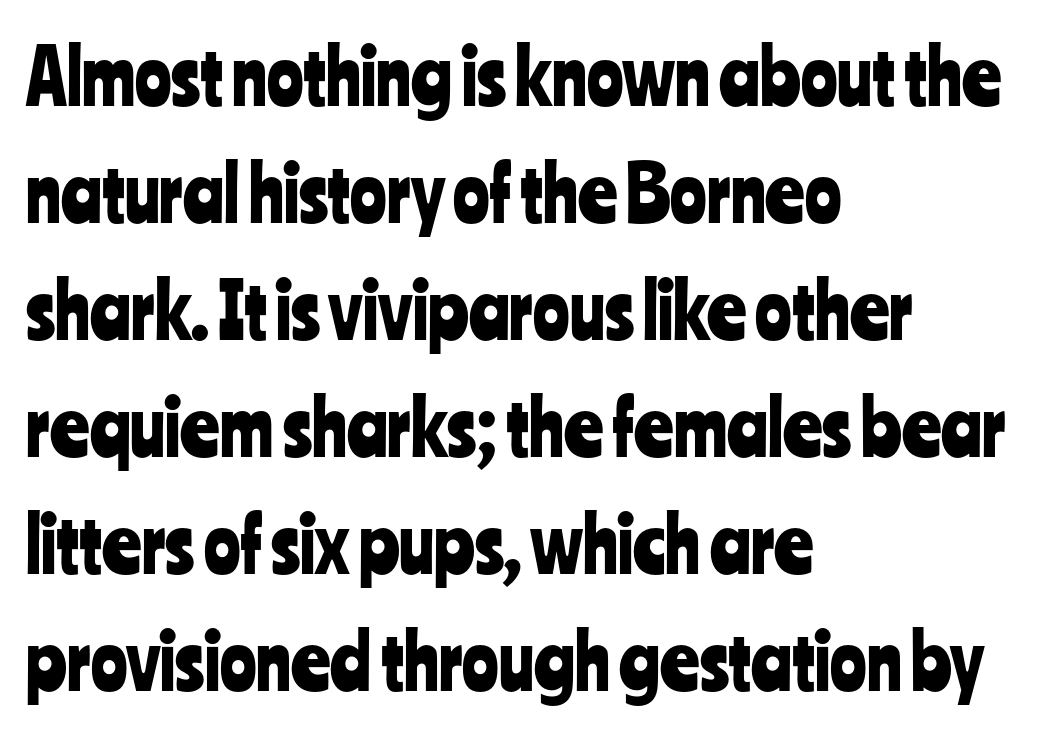
The image shows 76 px condensed sans-serif type, upright; set left-aligned, normal line spacing (1.54x), normal letter spacing, not underlined; low stroke contrast and a medium x-height.
